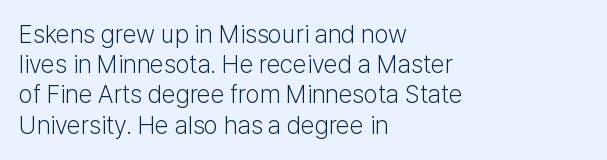
Q: Is the text bold? A: No.
Q: Is the text italic (slanted)? A: No, it is upright.
Q: Is the text underlined? A: No.
Q: How is the paragraph aligned? A: Left-aligned.
Q: Is the spacing between letters normal or unusually wide? A: Normal.
